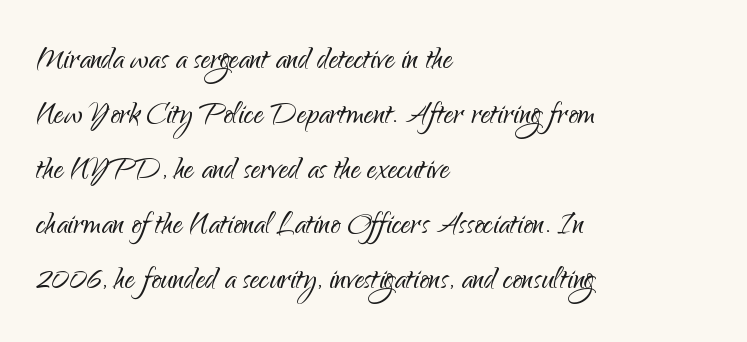
{"serif": "no", "bold": "no", "weight": "light", "width": "normal", "stroke_contrast": "low", "x_height": "small", "monospaced": "no", "underline": "no", "align": "left", "line_spacing": "normal", "line_spacing_ratio": 1.41, "letter_spacing": "normal", "letter_spacing_em": 0.0, "glyph_px": 39}
